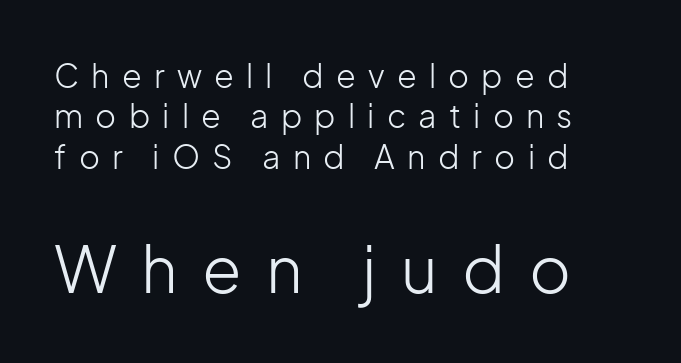
{"serif": "no", "italic": "no", "bold": "no", "weight": "light", "width": "normal", "stroke_contrast": "low", "x_height": "medium", "monospaced": "no", "underline": "no", "align": "left", "line_spacing": "normal", "line_spacing_ratio": 1.26, "letter_spacing": "wide", "letter_spacing_em": 0.38, "larger_block": "second", "size_ratio": 2.0, "glyph_px": 64}
